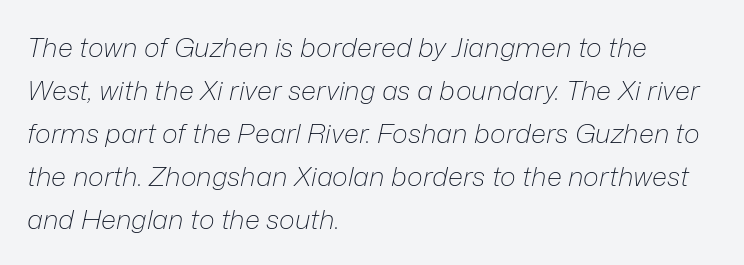
Unmarked baselines from the first word to the last. The rendering keeps characters at their native spacing. Caption: multi-line text, flush left, ragged right. Yep, that's italic — everything's leaning. Weight: not bold — regular or lighter.
